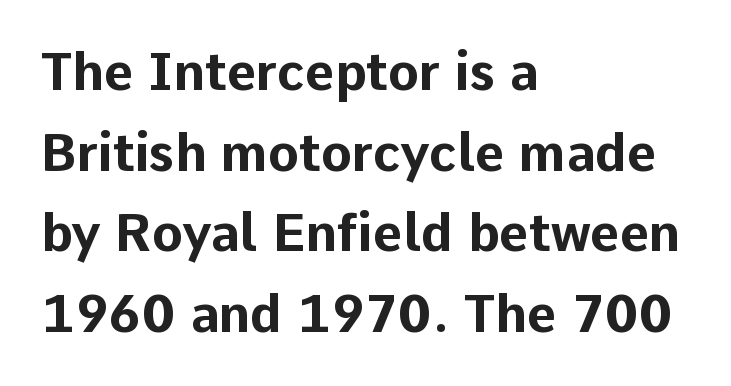
The image shows 51 px bold sans-serif type, upright; set left-aligned, normal line spacing (1.58x), normal letter spacing, not underlined; low stroke contrast and a medium x-height.
